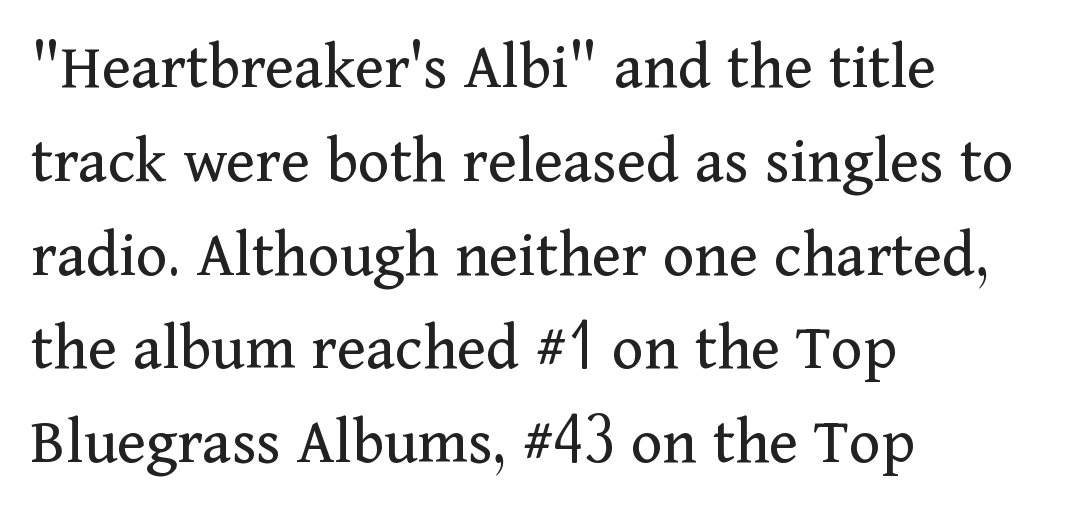
The image shows 67 px regular-weight serif type, upright; set left-aligned, normal line spacing (1.4x), normal letter spacing, not underlined; medium stroke contrast and a medium x-height.
